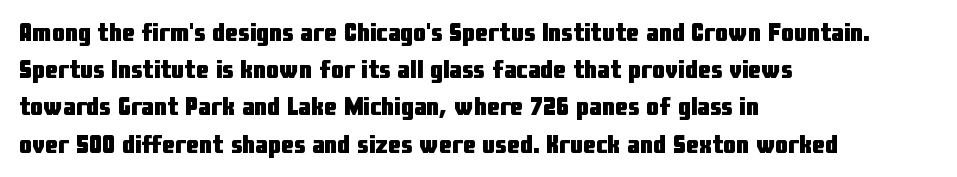
Notice how descenders clear the ascenders below comfortably — that's standard leading. Compared with an ordinary text face, these strokes are far heavier — a full bold. Compared with typical body copy, the letter spacing here is the same. Italic: no, the glyphs are upright roman. The rag falls on the right side of this text block. Descenders hang freely into open space.
